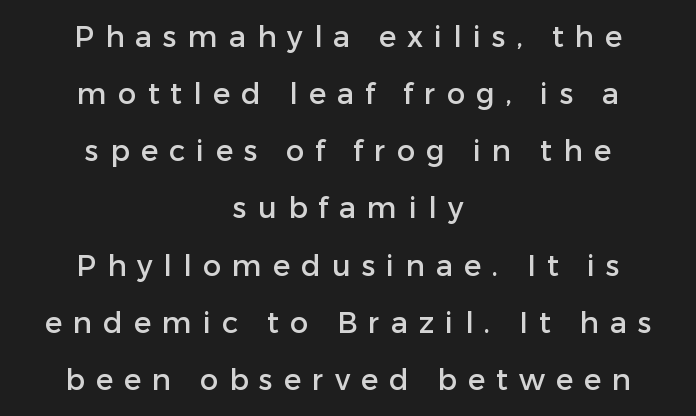
Q: Is the text italic (slanted)? A: No, it is upright.
Q: Is the typeface a serif or a sans-serif typeface? A: Sans-serif.
Q: Is the text underlined? A: No.
Q: How is the paragraph aligned? A: Centered.
Q: Is the spacing between letters normal or unusually wide? A: Unusually wide.
Q: Is the spacing between lines tight, normal or loose? A: Loose.
Q: Width (condensed, normal, or wide)? A: Normal.
Q: Stroke contrast? A: Low.
Q: x-height? A: Medium.
Q: Monospaced? A: No.
